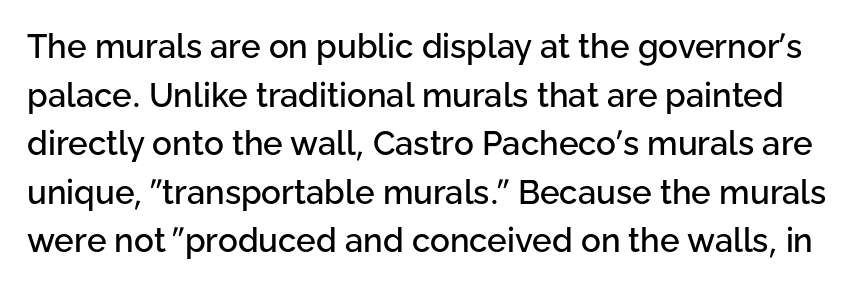
Q: Is the text italic (slanted)? A: No, it is upright.
Q: Is the typeface a serif or a sans-serif typeface? A: Sans-serif.
Q: Is the text underlined? A: No.
Q: Is the spacing between letters normal or unusually wide? A: Normal.
Q: Is the spacing between lines tight, normal or loose? A: Normal.
Q: Width (condensed, normal, or wide)? A: Normal.
Q: Stroke contrast? A: Low.
Q: x-height? A: Medium.
Q: Monospaced? A: No.
